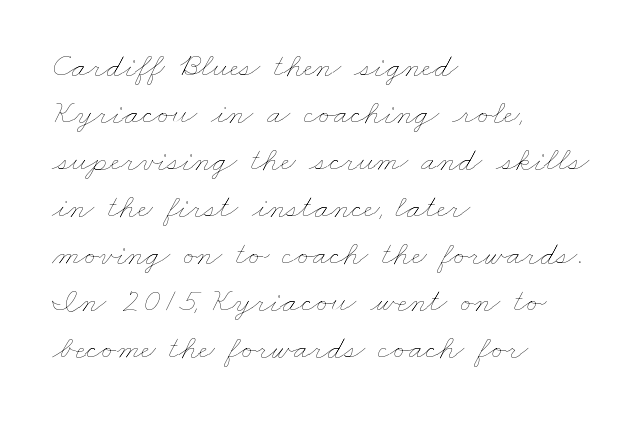
{"bold": "no", "weight": "thin", "width": "wide", "stroke_contrast": "low", "x_height": "small", "monospaced": "no", "underline": "no", "align": "left", "line_spacing": "normal", "line_spacing_ratio": 1.38, "letter_spacing": "normal", "letter_spacing_em": 0.0, "glyph_px": 34}
